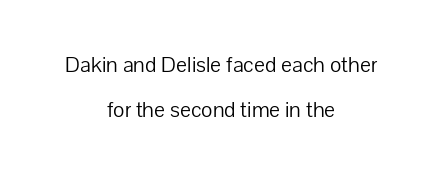
{"italic": "no", "bold": "no", "underline": "no", "align": "center", "line_spacing": "loose", "line_spacing_ratio": 1.95, "letter_spacing": "normal", "letter_spacing_em": 0.0, "glyph_px": 23}
